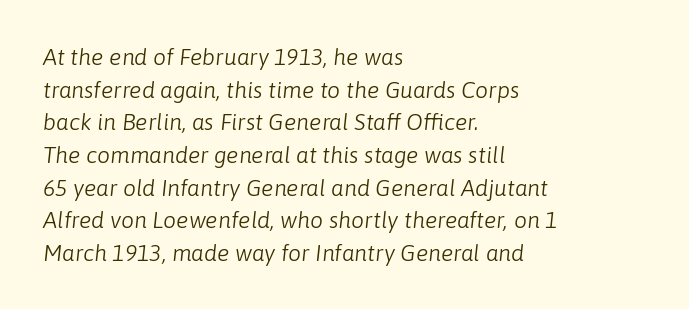
The image shows 23 px text type, italic (leaning right); set left-aligned, normal line spacing (1.42x), normal letter spacing, not underlined.
